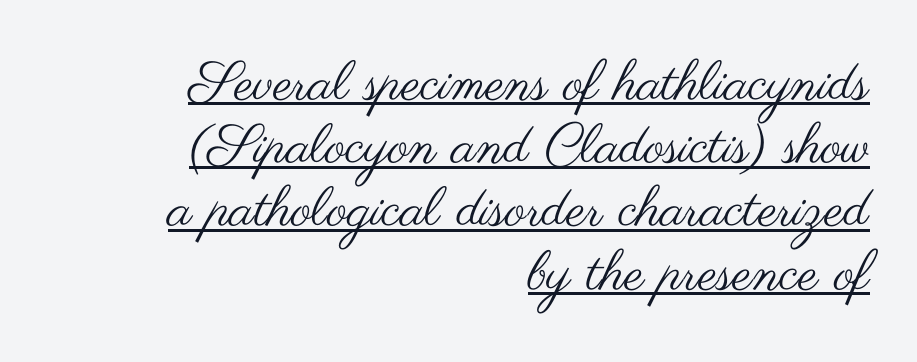
{"serif": "no", "bold": "no", "weight": "regular", "width": "wide", "stroke_contrast": "medium", "x_height": "small", "monospaced": "no", "underline": "yes", "align": "right", "line_spacing": "tight", "line_spacing_ratio": 1.15, "letter_spacing": "normal", "letter_spacing_em": 0.0, "glyph_px": 55}
